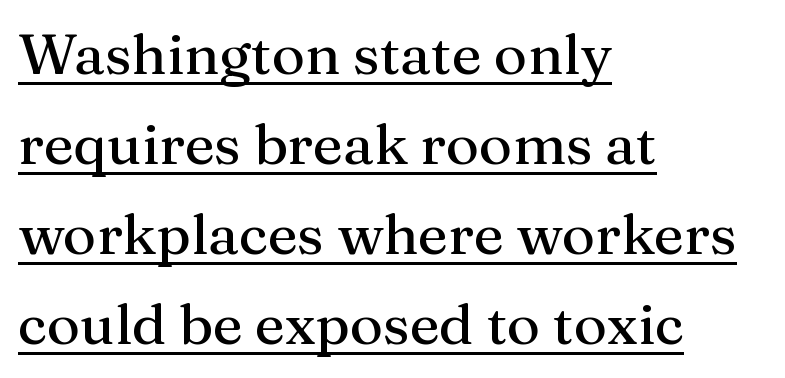
The image shows 57 px serif type, upright; set left-aligned, normal line spacing (1.58x), normal letter spacing, underlined; medium stroke contrast and a medium x-height.
